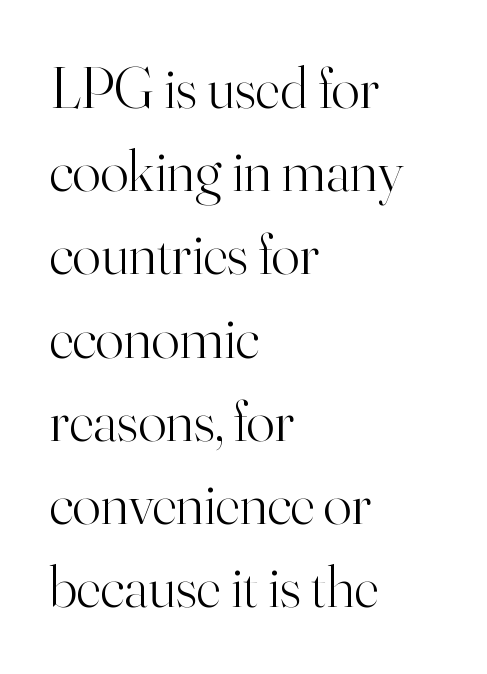
{"serif": "yes", "italic": "no", "bold": "no", "weight": "light", "width": "normal", "stroke_contrast": "high", "x_height": "small", "monospaced": "no", "underline": "no", "align": "left", "line_spacing": "normal", "line_spacing_ratio": 1.41, "letter_spacing": "normal", "letter_spacing_em": 0.0, "glyph_px": 59}
